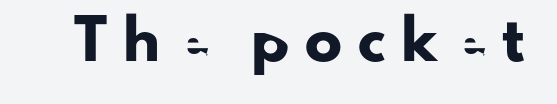
The image shows 37 px sans-serif type, upright; set unusually wide letter spacing (+0.43 em), not underlined; low stroke contrast and a small x-height.
